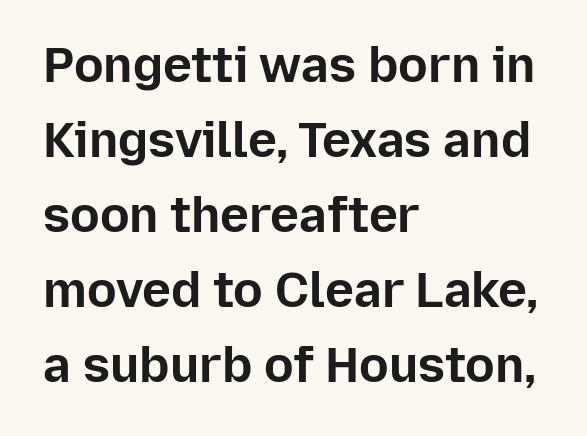
{"serif": "no", "italic": "no", "bold": "yes", "weight": "bold", "width": "normal", "stroke_contrast": "low", "x_height": "medium", "monospaced": "no", "underline": "no", "align": "left", "line_spacing": "normal", "line_spacing_ratio": 1.53, "letter_spacing": "normal", "letter_spacing_em": 0.0, "glyph_px": 49}
